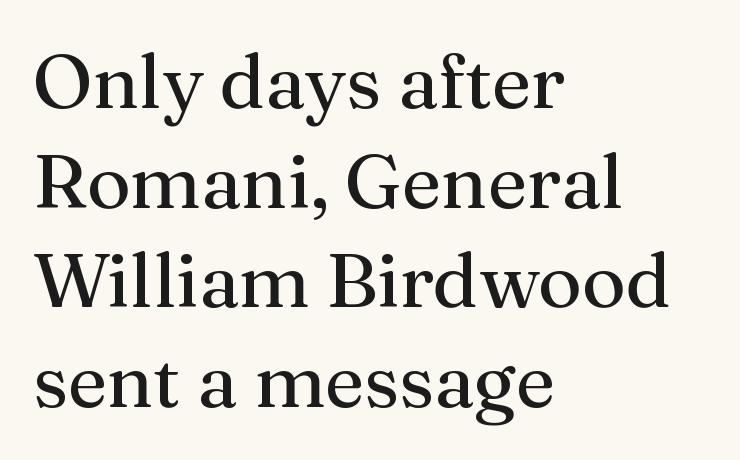
{"serif": "yes", "italic": "no", "bold": "no", "weight": "regular", "width": "normal", "stroke_contrast": "medium", "x_height": "medium", "monospaced": "no", "underline": "no", "align": "left", "line_spacing": "normal", "line_spacing_ratio": 1.31, "letter_spacing": "normal", "letter_spacing_em": 0.0, "glyph_px": 76}
